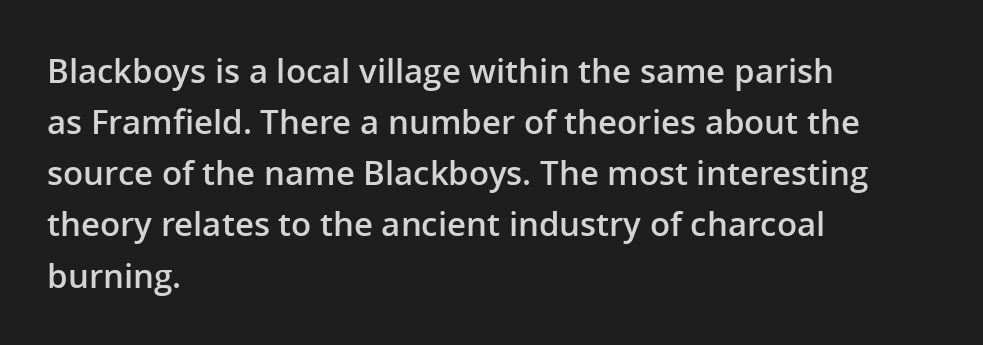
{"serif": "no", "italic": "no", "bold": "semi", "weight": "semibold", "width": "normal", "stroke_contrast": "low", "x_height": "medium", "monospaced": "no", "underline": "no", "align": "left", "line_spacing": "normal", "line_spacing_ratio": 1.55, "letter_spacing": "normal", "letter_spacing_em": 0.0, "glyph_px": 33}
